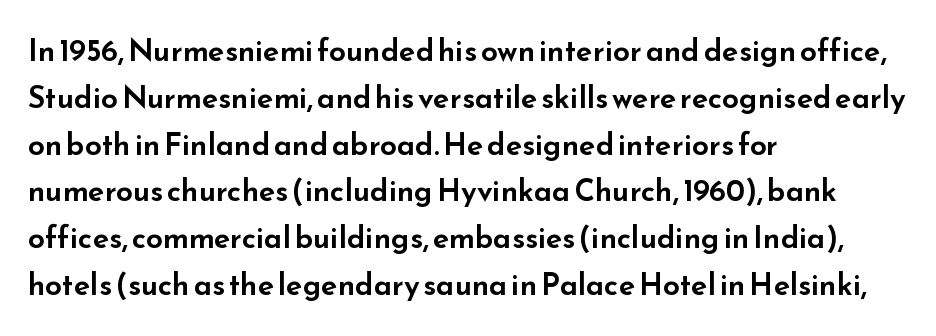
{"serif": "no", "italic": "no", "width": "wide", "stroke_contrast": "low", "x_height": "small", "monospaced": "no", "underline": "no", "align": "left", "line_spacing": "normal", "line_spacing_ratio": 1.56, "letter_spacing": "normal", "letter_spacing_em": 0.0, "glyph_px": 30}
